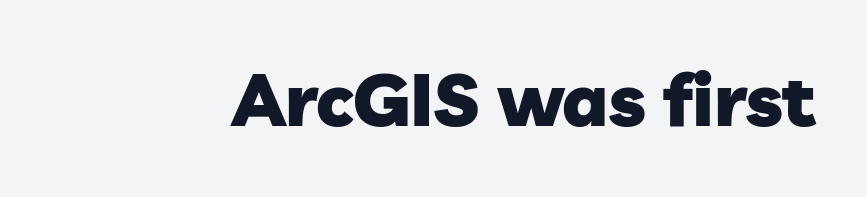
The image shows 73 px heavy sans-serif type; set normal letter spacing, not underlined; low stroke contrast and a medium x-height.
